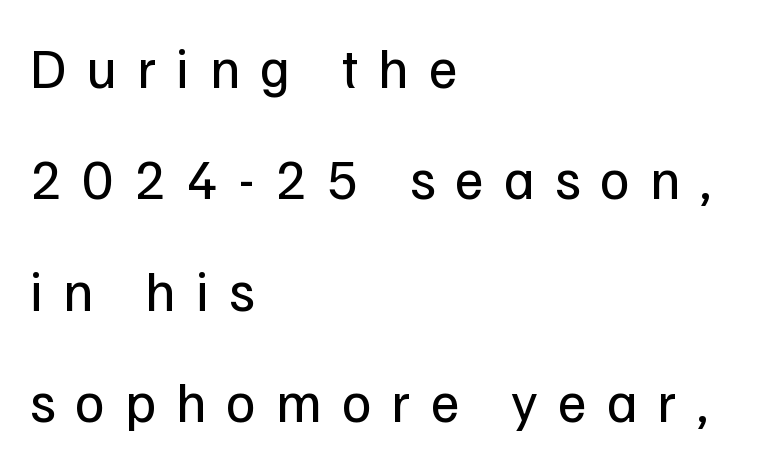
{"serif": "no", "italic": "no", "bold": "no", "weight": "regular", "width": "normal", "stroke_contrast": "low", "x_height": "medium", "monospaced": "no", "underline": "no", "align": "left", "line_spacing": "loose", "line_spacing_ratio": 1.99, "letter_spacing": "wide", "letter_spacing_em": 0.36, "glyph_px": 56}
